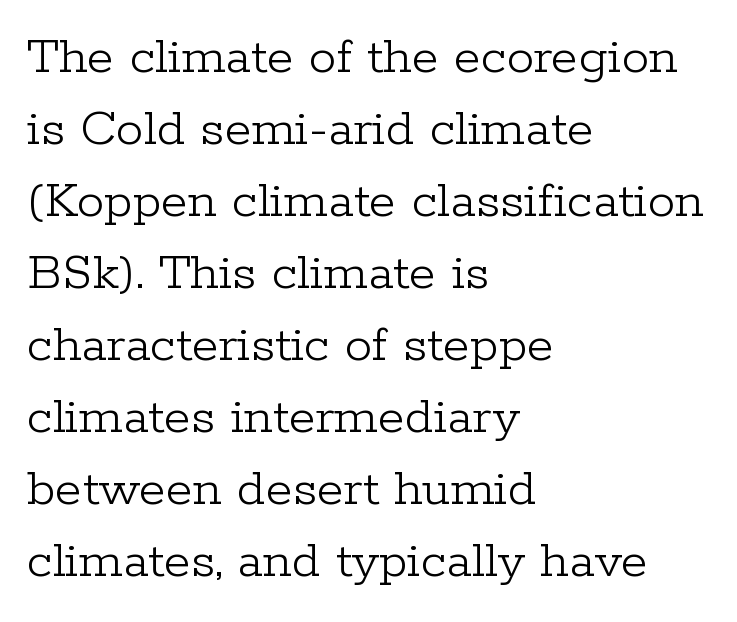
The image shows 55 px light serif type, upright; set left-aligned, normal line spacing (1.31x), normal letter spacing, not underlined; low stroke contrast and a medium x-height.
